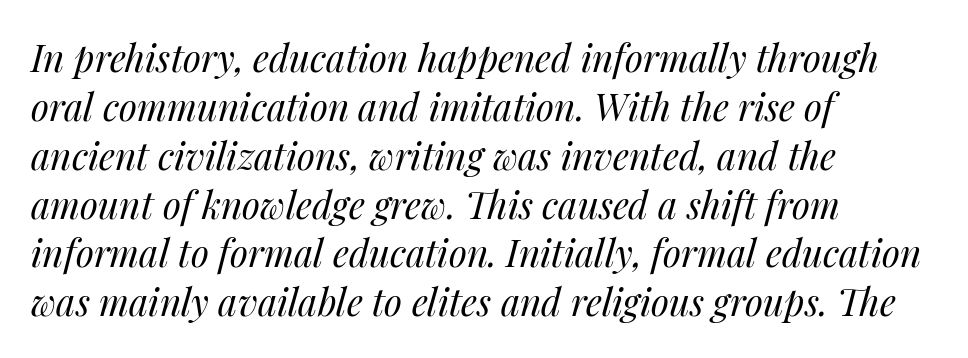
The image shows 37 px regular-weight type, italic (leaning right); set left-aligned, normal line spacing (1.32x), normal letter spacing, not underlined; medium stroke contrast and a medium x-height.
